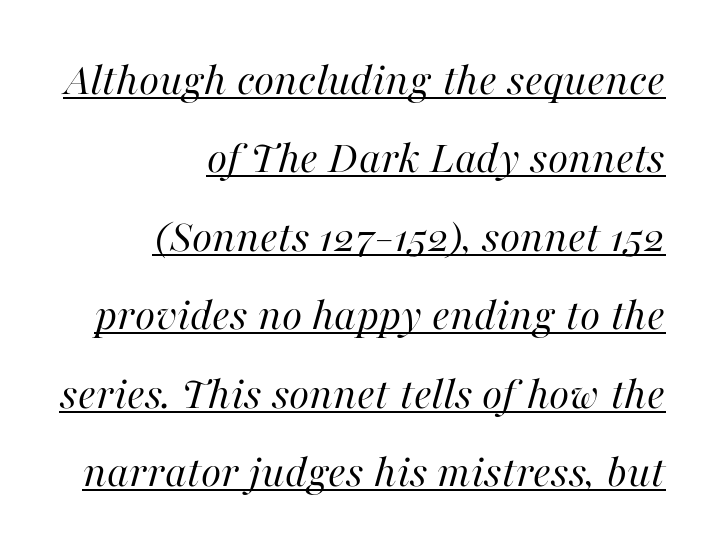
Looks like regular typesetting: each glyph gets only the width it needs. Slanted lettering throughout. Tracking here is standard; glyphs follow each other at the usual distance. Weight: in the light-to-regular range.
